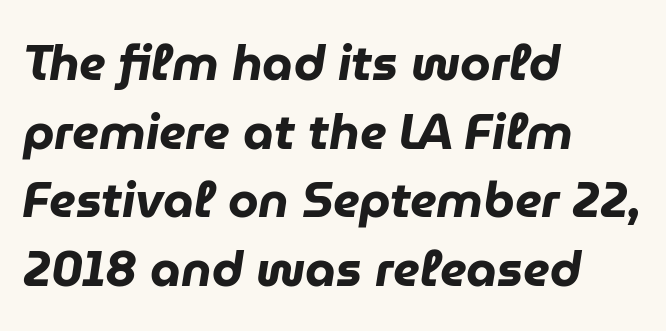
The image shows 49 px heavy type, italic (leaning right); set left-aligned, normal line spacing (1.4x), normal letter spacing, not underlined; low stroke contrast and a medium x-height.
